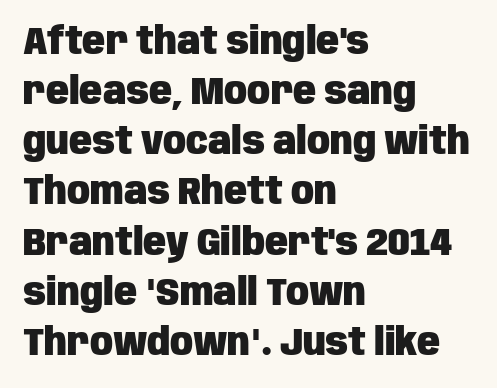
A bare baseline throughout the passage. The letterforms sit shoulder to shoulder at normal distance. You can tell it's not italic because the verticals are truly vertical. This is heavy type, rendered in bold. This block has exactly the height ordinary leading produces.
